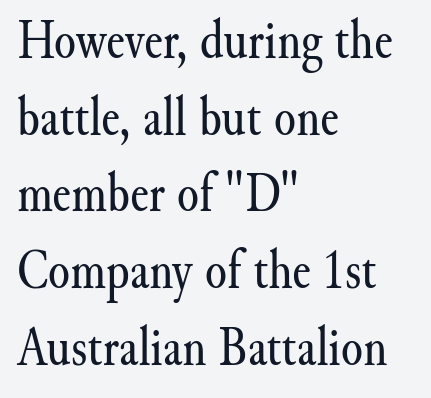
{"serif": "yes", "italic": "no", "bold": "no", "weight": "regular", "width": "normal", "stroke_contrast": "medium", "x_height": "small", "monospaced": "no", "underline": "no", "align": "left", "line_spacing": "normal", "line_spacing_ratio": 1.37, "letter_spacing": "normal", "letter_spacing_em": 0.0, "glyph_px": 56}
